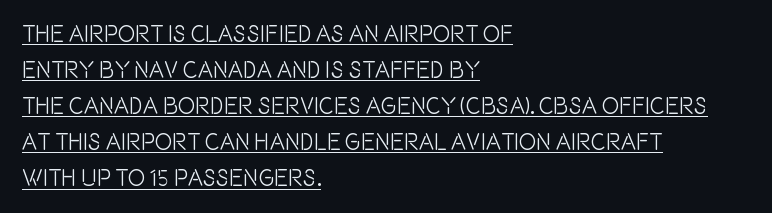
These lines sit exactly where default settings would place them. Nobody touched the tracking dial on this one. A typesetter would mark this as roman, not italic. This rendering uses left alignment, leaving the right contour irregular. A typographer would call this underscored text.
